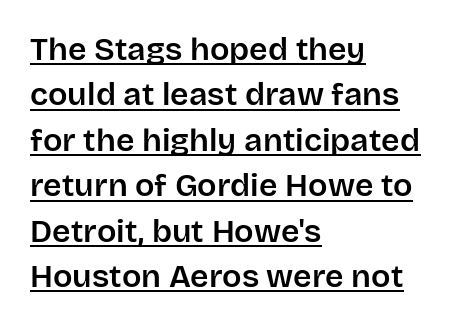
The image shows 32 px sans-serif type, upright; set left-aligned, normal line spacing (1.42x), normal letter spacing, underlined; low stroke contrast and a large x-height.
